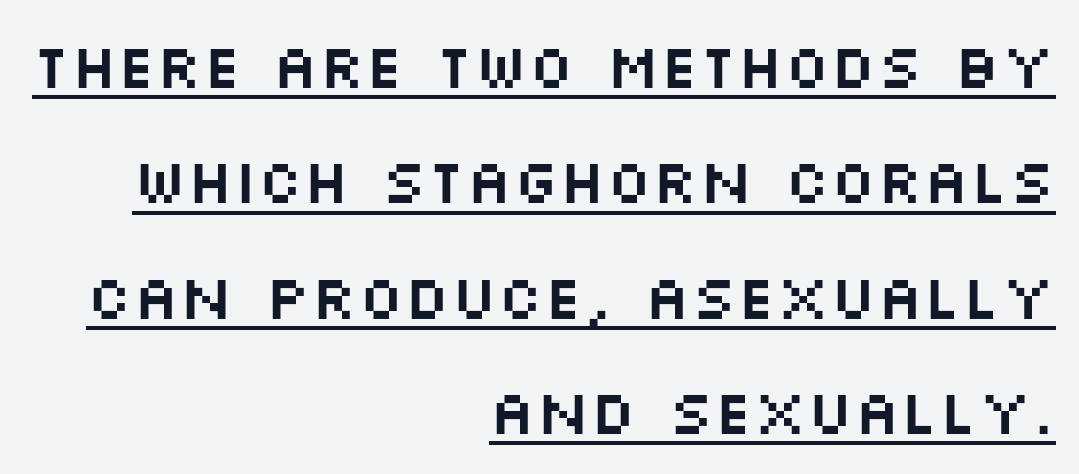
These lines are rendered in a variable-pitch font. These lines were composed using upright roman letters. Each line ends at the same right margin while the left side varies. Quick note: underline on. Tracking value appears to be zero — textbook default spacing. Font category for this specimen: sans-serif.
